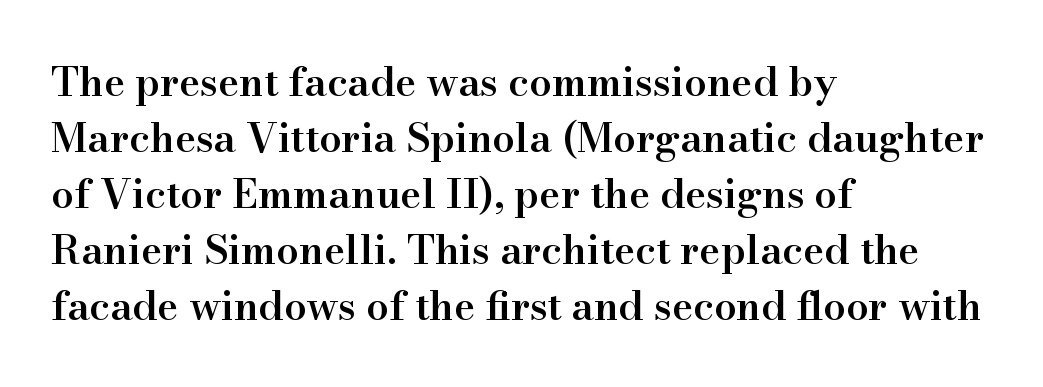
{"serif": "yes", "italic": "no", "bold": "semi", "weight": "semibold", "width": "normal", "stroke_contrast": "high", "x_height": "small", "monospaced": "no", "underline": "no", "align": "left", "line_spacing": "normal", "line_spacing_ratio": 1.4, "letter_spacing": "normal", "letter_spacing_em": 0.0, "glyph_px": 40}
